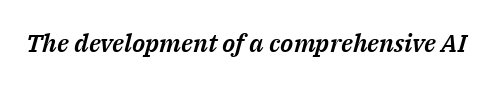
Q: Is the text italic (slanted)? A: Yes, it leans right by about 14 degrees.
Q: Is the text underlined? A: No.
Q: Is the spacing between letters normal or unusually wide? A: Normal.
